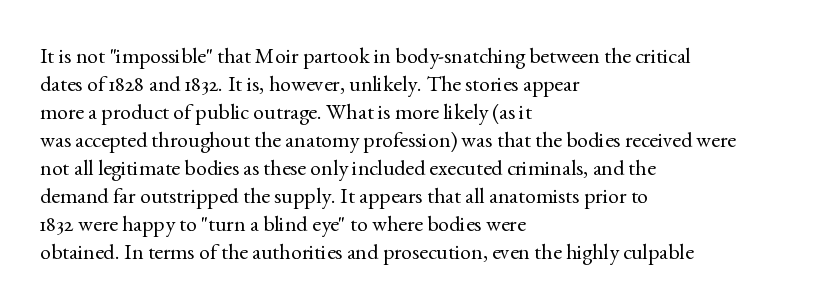
The image shows 22 px text type, upright; set left-aligned, normal line spacing (1.27x), normal letter spacing, not underlined.
